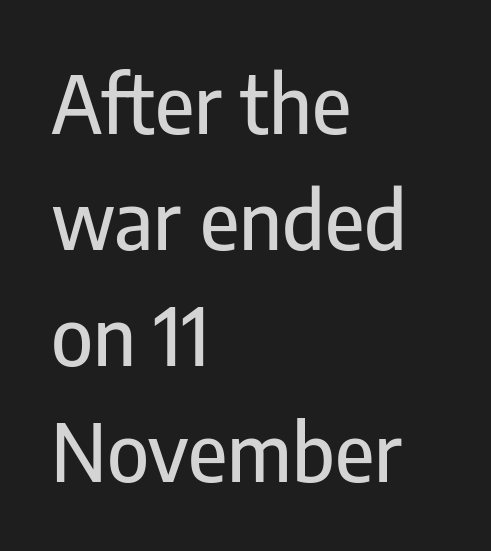
Q: Is the text italic (slanted)? A: No, it is upright.
Q: Is the typeface a serif or a sans-serif typeface? A: Sans-serif.
Q: Is the text underlined? A: No.
Q: How is the paragraph aligned? A: Left-aligned.
Q: Is the spacing between letters normal or unusually wide? A: Normal.
Q: Is the spacing between lines tight, normal or loose? A: Normal.
Q: Width (condensed, normal, or wide)? A: Condensed.
Q: Stroke contrast? A: Low.
Q: x-height? A: Medium.
Q: Monospaced? A: No.
